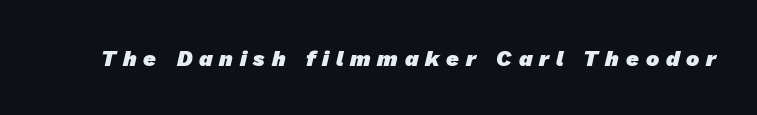
Typesetter's note: full bold, strokes at maximum text heaviness. Plain, unruled lines of type. Between one letter and the next there's a generous, obvious gap.
